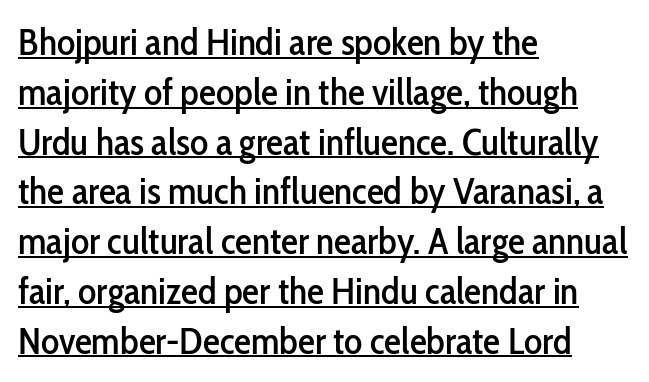
Q: Is the text italic (slanted)? A: No, it is upright.
Q: Is the typeface a serif or a sans-serif typeface? A: Sans-serif.
Q: Is the text underlined? A: Yes.
Q: How is the paragraph aligned? A: Left-aligned.
Q: Is the spacing between letters normal or unusually wide? A: Normal.
Q: Is the spacing between lines tight, normal or loose? A: Normal.
Q: Width (condensed, normal, or wide)? A: Condensed.
Q: Stroke contrast? A: Low.
Q: x-height? A: Medium.
Q: Monospaced? A: No.
